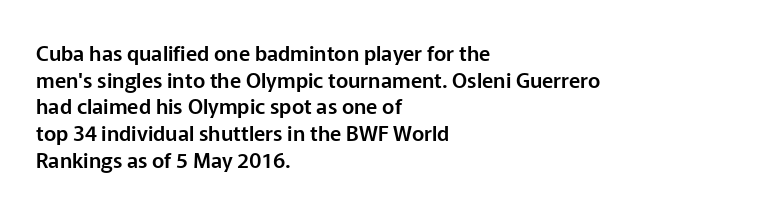
Q: Is the text italic (slanted)? A: No, it is upright.
Q: Is the text underlined? A: No.
Q: How is the paragraph aligned? A: Left-aligned.
Q: Is the spacing between letters normal or unusually wide? A: Normal.
Q: Is the spacing between lines tight, normal or loose? A: Normal.
